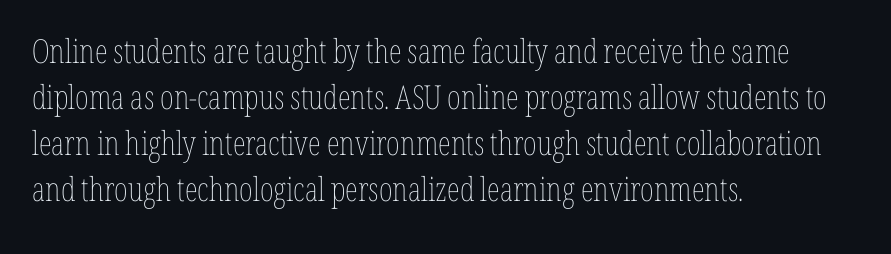
{"italic": "no", "bold": "no", "weight": "thin", "width": "condensed", "stroke_contrast": "low", "x_height": "medium", "monospaced": "no", "underline": "no", "align": "left", "line_spacing": "normal", "line_spacing_ratio": 1.39, "letter_spacing": "normal", "letter_spacing_em": 0.0, "glyph_px": 33}
